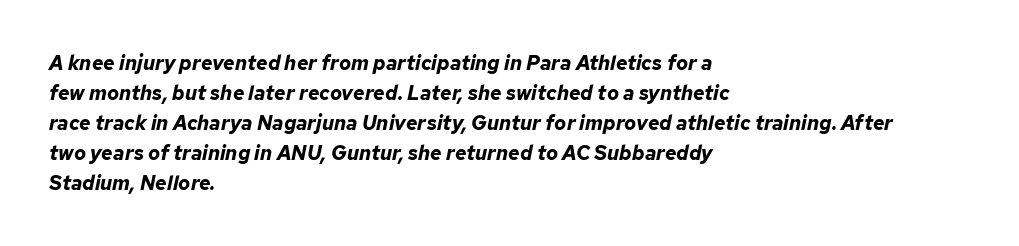
The image shows 20 px bold type, italic (leaning right); set left-aligned, normal line spacing (1.5x), normal letter spacing, not underlined.
